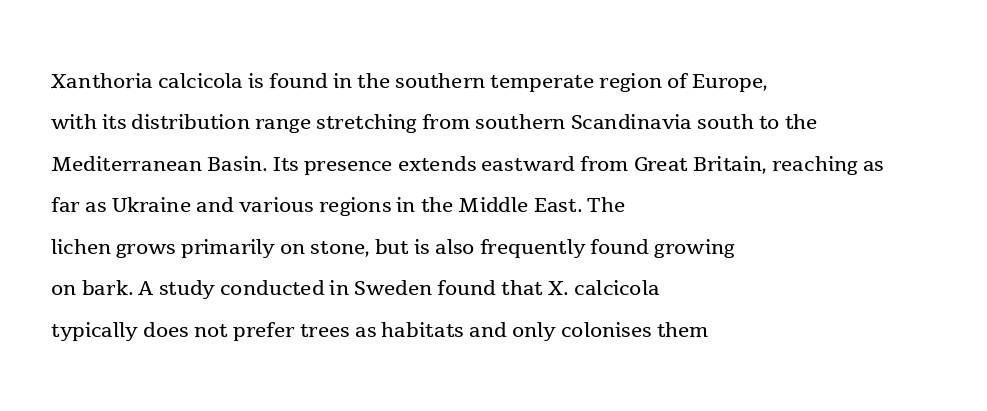
{"serif": "yes", "italic": "no", "bold": "no", "weight": "regular", "width": "normal", "x_height": "medium", "monospaced": "no", "underline": "no", "align": "left", "line_spacing": "normal", "line_spacing_ratio": 1.48, "letter_spacing": "normal", "letter_spacing_em": 0.0, "glyph_px": 28}
